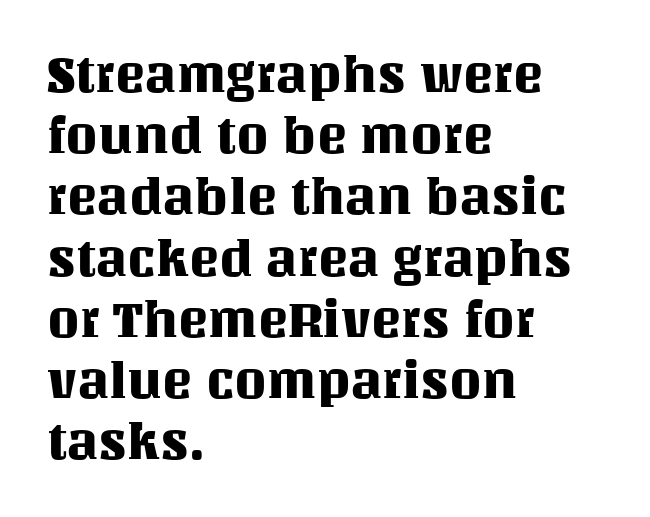
The image shows 51 px text type, upright; set left-aligned, line spacing 1.2x, normal letter spacing, not underlined; medium stroke contrast and a large x-height.
